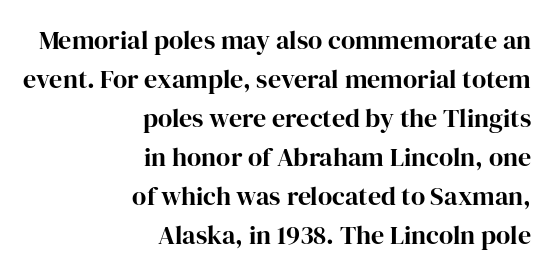
This is roman type, the default non-slanted kind. No word sits above an underline. The letters sit at their default tracking, neither squeezed nor spread. Regarding leading, the lines here are spaced in the standard way. Its strokes are broad and dark, the hallmark of bold type.
